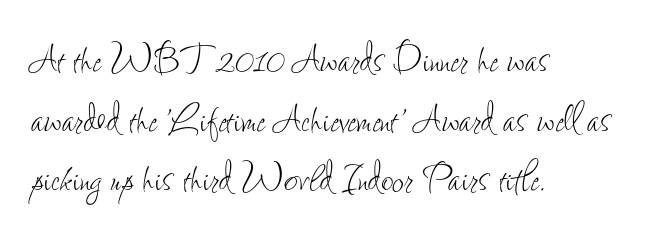
The image shows 47 px thin, condensed type; set left-aligned, normal line spacing (1.27x), normal letter spacing, not underlined; low stroke contrast and a small x-height.
